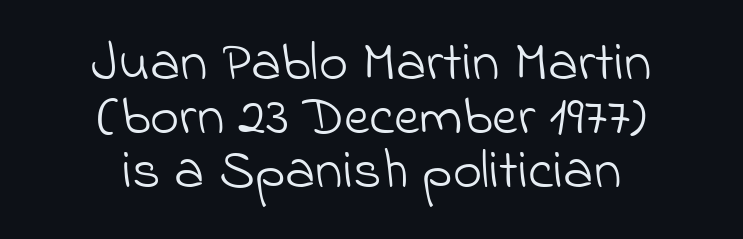
Characters follow at the spacing the type designer built in. Each letter keeps its own natural width here, so spacing adapts to shape. In CSS terms this would be text-align: center. Stroke thickness stays within the range of a standard reading face or lighter. Each new line begins almost immediately beneath the previous one.
